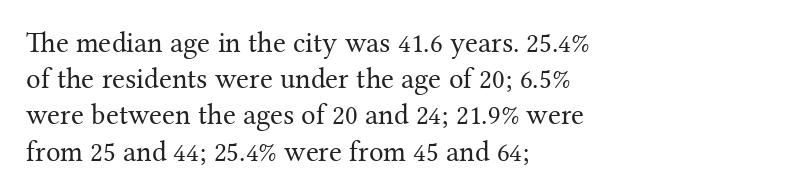
{"serif": "yes", "italic": "no", "bold": "no", "weight": "regular", "width": "normal", "stroke_contrast": "medium", "x_height": "medium", "monospaced": "no", "underline": "no", "align": "left", "line_spacing": "normal", "line_spacing_ratio": 1.25, "letter_spacing": "normal", "letter_spacing_em": 0.0, "glyph_px": 29}
